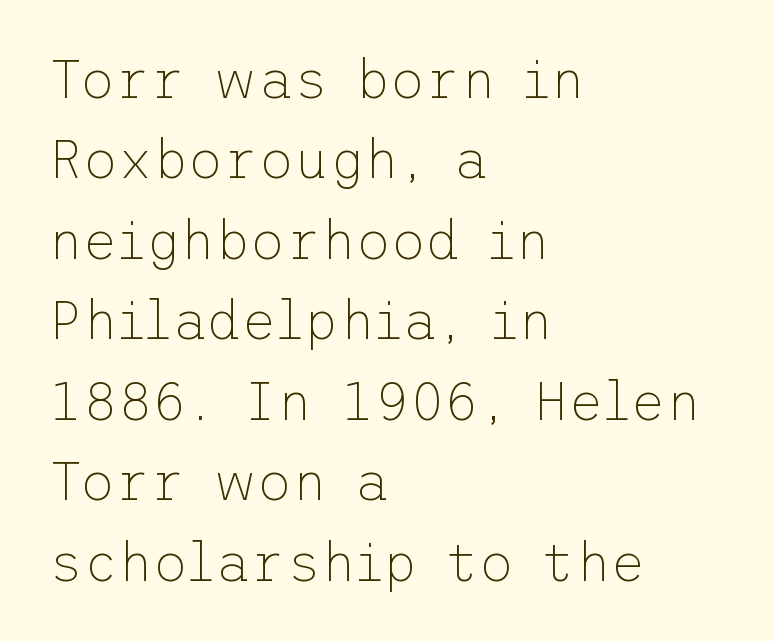
Q: Is the text bold? A: No.
Q: Is the text italic (slanted)? A: No, it is upright.
Q: Is the typeface a serif or a sans-serif typeface? A: Sans-serif.
Q: Is the text underlined? A: No.
Q: How is the paragraph aligned? A: Left-aligned.
Q: Is the spacing between letters normal or unusually wide? A: Normal.
Q: Is the spacing between lines tight, normal or loose? A: Normal.
Q: Width (condensed, normal, or wide)? A: Normal.
Q: Stroke contrast? A: Low.
Q: x-height? A: Medium.
